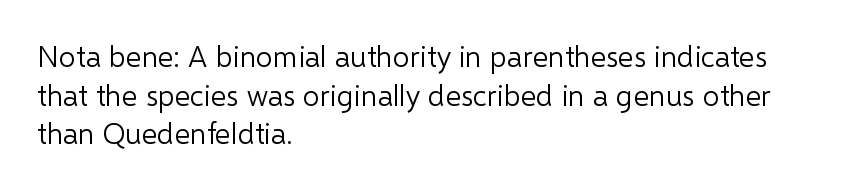
The image shows 30 px light sans-serif type, upright; set left-aligned, normal line spacing (1.29x), normal letter spacing, not underlined; low stroke contrast and a medium x-height.
